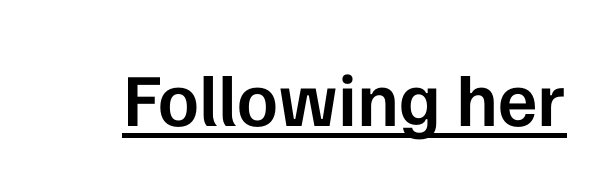
Nothing sits at the stroke ends, so this counts as sans-serif. What weight is shown? A semibold, between regular and bold. Italic? Not at all — the glyphs are vertical. The sample's only ornament is a line tracing under the words. Each letter keeps its own natural width here, so spacing adapts to shape.
